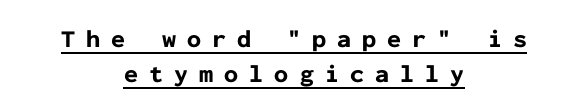
Q: Is the text bold? A: Yes.
Q: Is the text italic (slanted)? A: No, it is upright.
Q: Is the text underlined? A: Yes.
Q: How is the paragraph aligned? A: Centered.
Q: Is the spacing between letters normal or unusually wide? A: Unusually wide.
Q: Is the spacing between lines tight, normal or loose? A: Normal.
